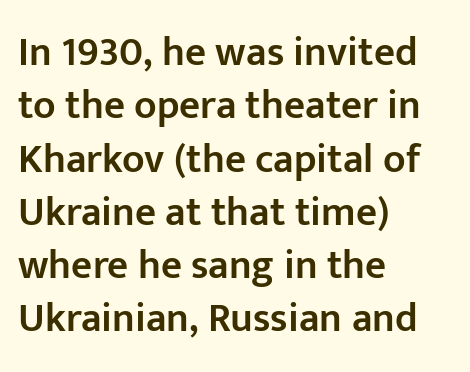
Q: Is the text bold? A: Semi-bold.
Q: Is the text italic (slanted)? A: No, it is upright.
Q: Is the typeface a serif or a sans-serif typeface? A: Sans-serif.
Q: Is the text underlined? A: No.
Q: How is the paragraph aligned? A: Left-aligned.
Q: Is the spacing between letters normal or unusually wide? A: Normal.
Q: Is the spacing between lines tight, normal or loose? A: Normal.
Q: Width (condensed, normal, or wide)? A: Normal.
Q: Stroke contrast? A: Low.
Q: x-height? A: Medium.
Q: Monospaced? A: No.
